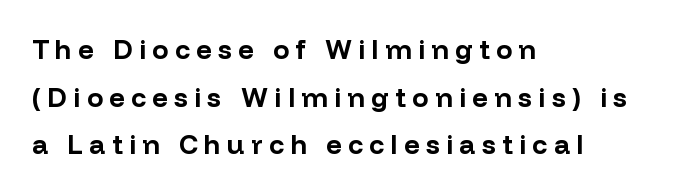
{"italic": "no", "bold": "yes", "underline": "no", "align": "left", "line_spacing_ratio": 1.76, "letter_spacing": "wide", "letter_spacing_em": 0.24, "glyph_px": 27}
